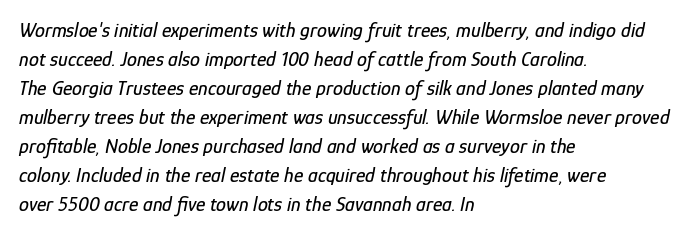
Alignment: flush left. This sample uses an oblique cut, with every glyph tilted off the vertical. What stands out about the letter spacing? Nothing — it is the standard amount. Is there much room between lines? A standard amount, neither cramped nor airy. The words here are not underlined.
